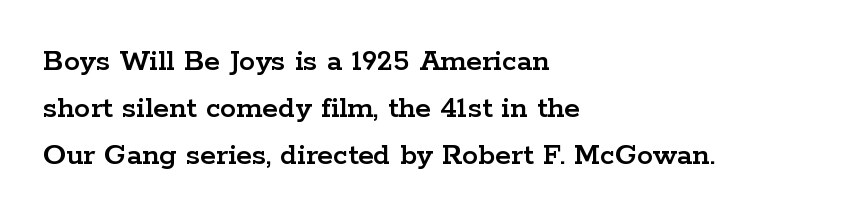
The image shows 32 px wide serif type, upright; set left-aligned, normal line spacing (1.47x), normal letter spacing, not underlined; low stroke contrast and a medium x-height.
